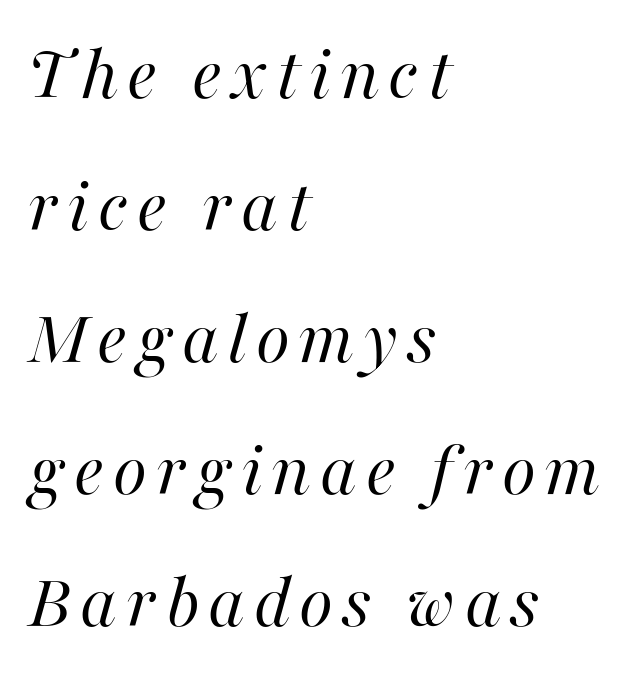
The baseline area is clear. Weight: not bold — regular or lighter. The rag falls on the right side of this text block. Rendered with sloped, italic letterforms.
